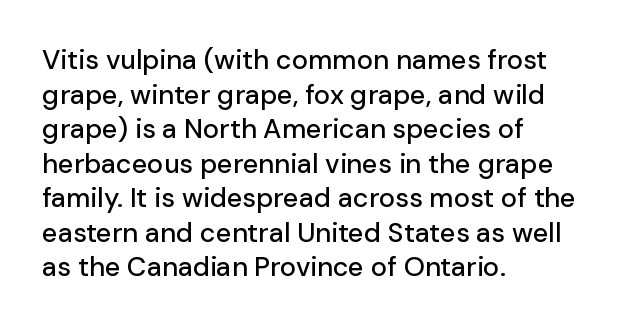
The image shows 27 px text type, upright; set left-aligned, normal line spacing (1.28x), normal letter spacing, not underlined.
